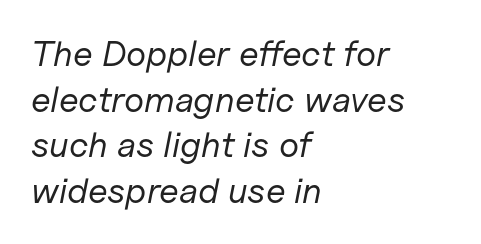
Q: Is the text bold? A: No.
Q: Is the text italic (slanted)? A: Yes, it leans right by about 11 degrees.
Q: Is the text underlined? A: No.
Q: How is the paragraph aligned? A: Left-aligned.
Q: Is the spacing between letters normal or unusually wide? A: Normal.
Q: Is the spacing between lines tight, normal or loose? A: Normal.
Q: Width (condensed, normal, or wide)? A: Normal.
Q: Stroke contrast? A: Low.
Q: x-height? A: Medium.
Q: Monospaced? A: No.
